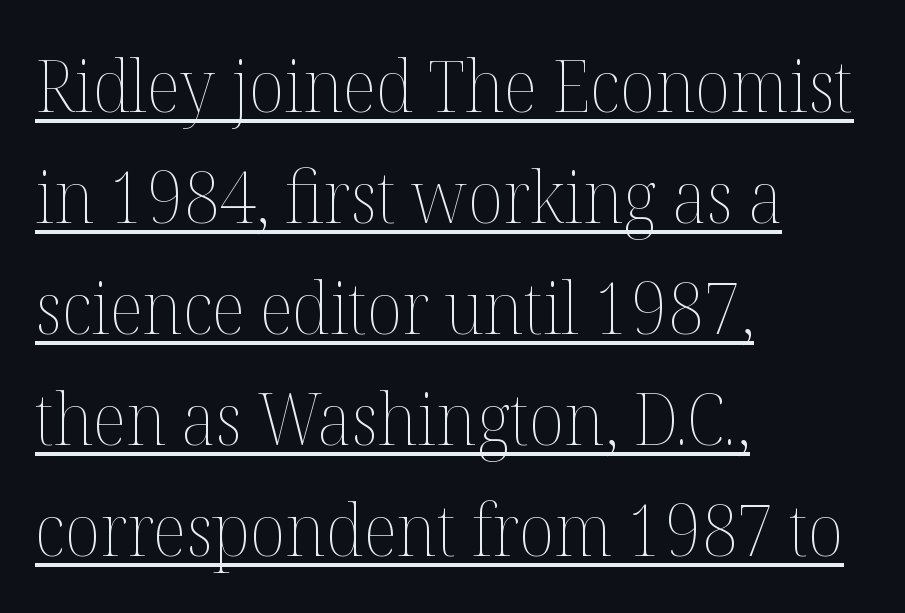
Q: Is the text bold? A: No.
Q: Is the text italic (slanted)? A: No, it is upright.
Q: Is the text underlined? A: Yes.
Q: How is the paragraph aligned? A: Left-aligned.
Q: Is the spacing between letters normal or unusually wide? A: Normal.
Q: Is the spacing between lines tight, normal or loose? A: Normal.
Q: Width (condensed, normal, or wide)? A: Normal.
Q: Stroke contrast? A: Medium.
Q: x-height? A: Medium.
Q: Monospaced? A: No.
